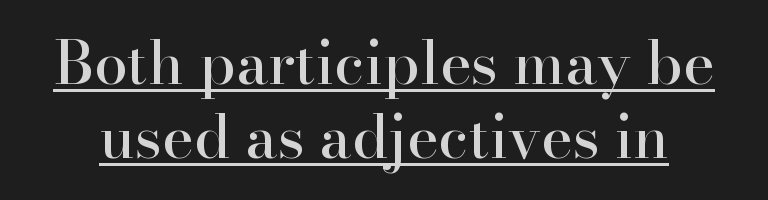
Q: Is the text italic (slanted)? A: No, it is upright.
Q: Is the typeface a serif or a sans-serif typeface? A: Serif.
Q: Is the text underlined? A: Yes.
Q: Is the spacing between letters normal or unusually wide? A: Normal.
Q: Width (condensed, normal, or wide)? A: Normal.
Q: Stroke contrast? A: High.
Q: x-height? A: Small.
Q: Monospaced? A: No.
